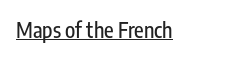
The image shows 21 px text type, upright; set normal letter spacing, underlined.
